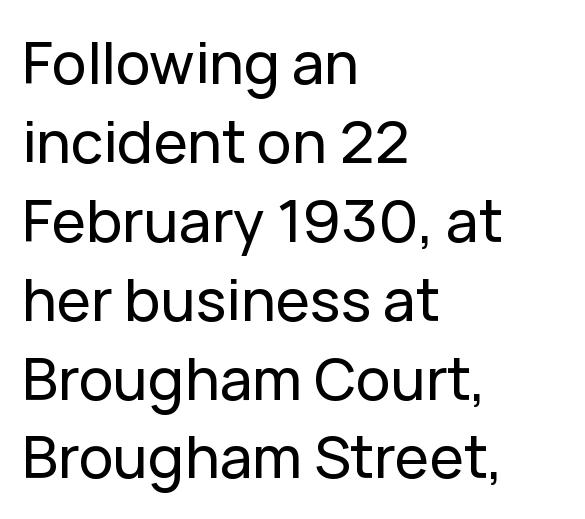
The image shows 58 px sans-serif type, upright; set left-aligned, normal line spacing (1.36x), normal letter spacing, not underlined; low stroke contrast and a medium x-height.
